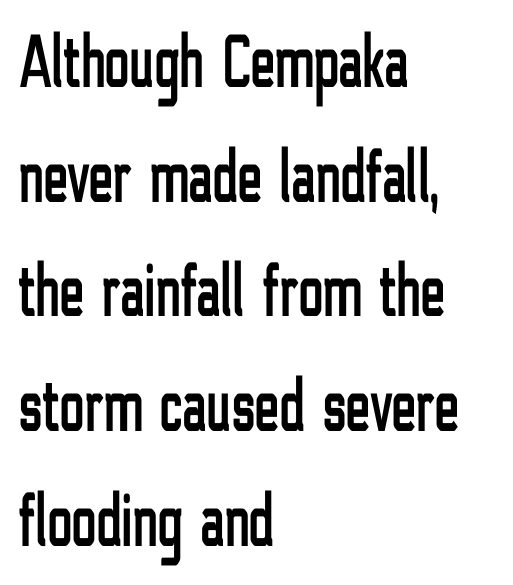
Characters remain perfectly vertical along every line. This sample has the flowing, uneven cadence of proportional lettering. The lines sit at an ordinary, default distance from one another. Left-aligned paragraph, ragged on the right. Are there feet on the stems? There aren't — it's a sans.
